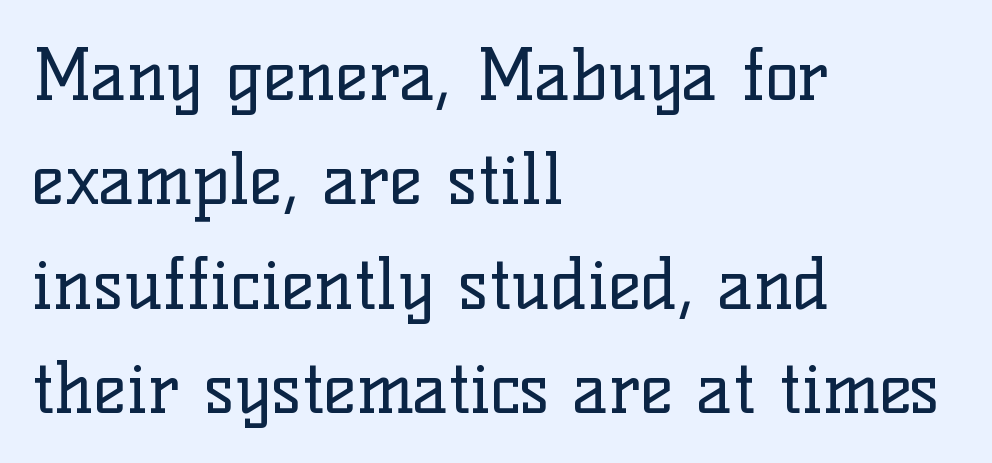
{"serif": "yes", "italic": "no", "bold": "no", "weight": "regular", "width": "normal", "stroke_contrast": "low", "x_height": "medium", "monospaced": "no", "underline": "no", "align": "left", "line_spacing": "normal", "line_spacing_ratio": 1.49, "letter_spacing": "normal", "letter_spacing_em": 0.0, "glyph_px": 70}
